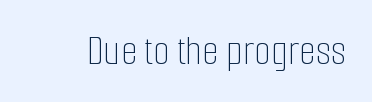
Nobody touched the tracking dial on this one. Lines of text with bare space underneath. Spacing verdict: proportional, widths tailored to each character. Notice how the stems are strictly vertical — no italics here. Is the stroke heavy? The answer is a plain regular-or-lighter.
